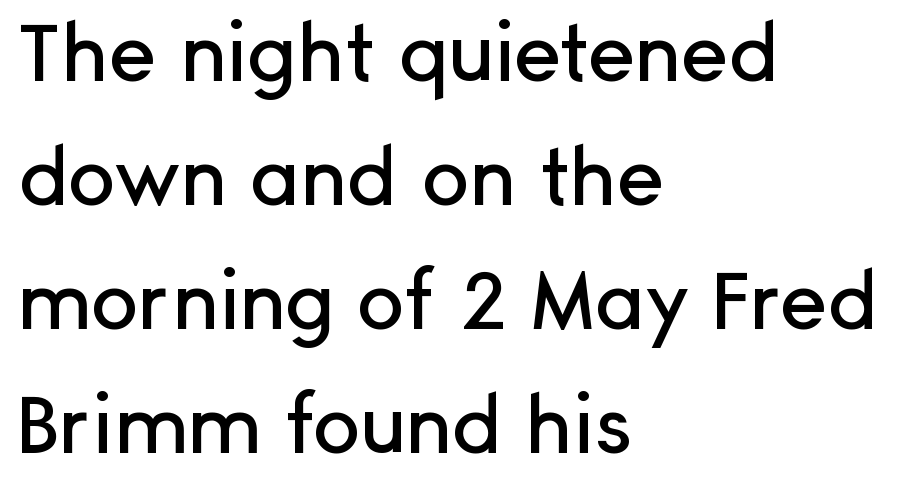
Q: Is the text italic (slanted)? A: No, it is upright.
Q: Is the typeface a serif or a sans-serif typeface? A: Sans-serif.
Q: Is the text underlined? A: No.
Q: How is the paragraph aligned? A: Left-aligned.
Q: Is the spacing between letters normal or unusually wide? A: Normal.
Q: Is the spacing between lines tight, normal or loose? A: Normal.
Q: Width (condensed, normal, or wide)? A: Normal.
Q: Stroke contrast? A: Low.
Q: x-height? A: Medium.
Q: Monospaced? A: No.
